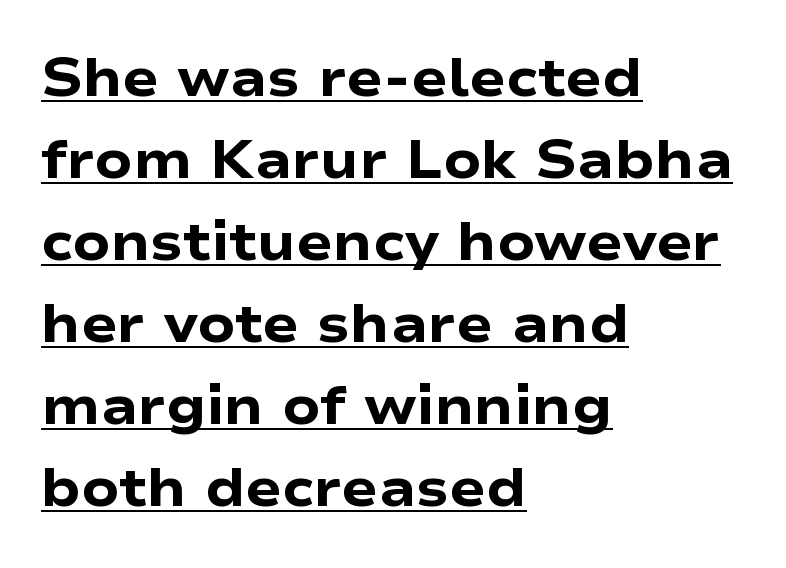
The image shows 54 px heavy, wide sans-serif type, upright; set left-aligned, normal line spacing (1.52x), normal letter spacing, underlined; low stroke contrast and a medium x-height.
